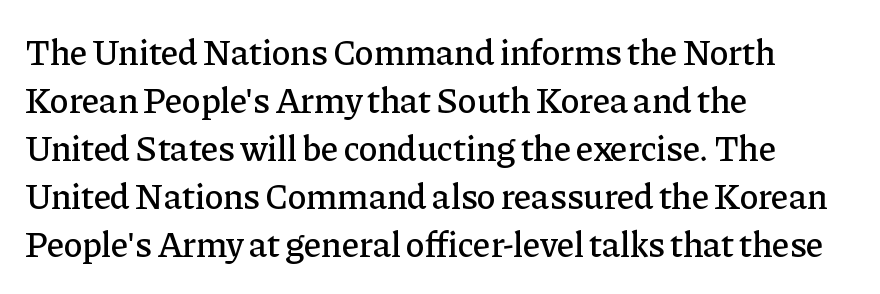
The image shows 36 px serif type, upright; set left-aligned, normal line spacing (1.33x), normal letter spacing, not underlined; low stroke contrast and a medium x-height.
